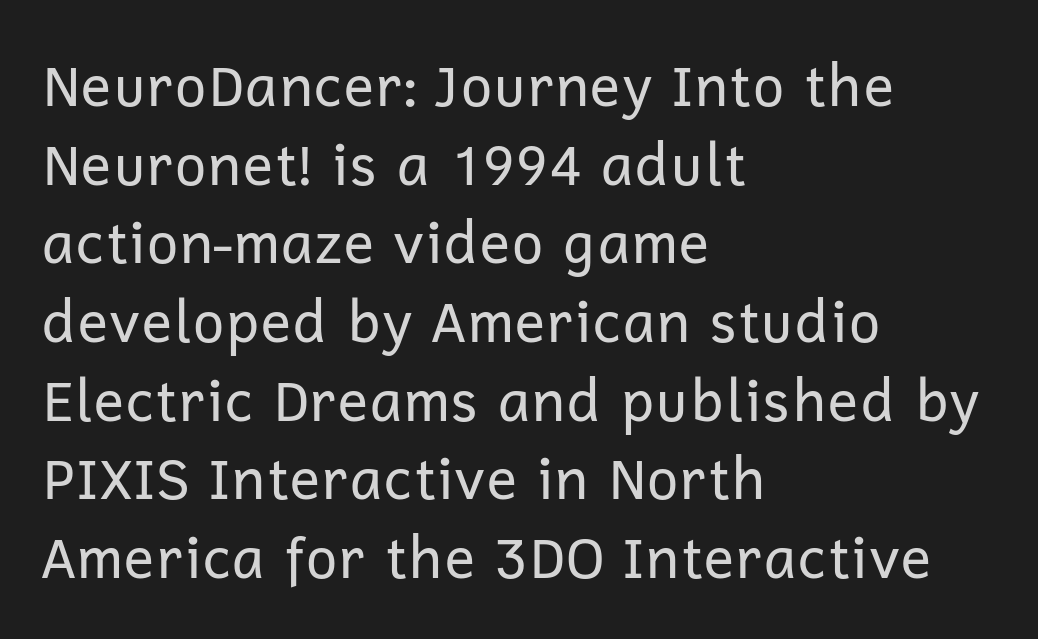
{"serif": "no", "italic": "no", "bold": "no", "weight": "regular", "width": "normal", "stroke_contrast": "low", "x_height": "medium", "monospaced": "no", "underline": "no", "align": "left", "line_spacing": "normal", "line_spacing_ratio": 1.38, "letter_spacing": "normal", "letter_spacing_em": 0.0, "glyph_px": 57}
